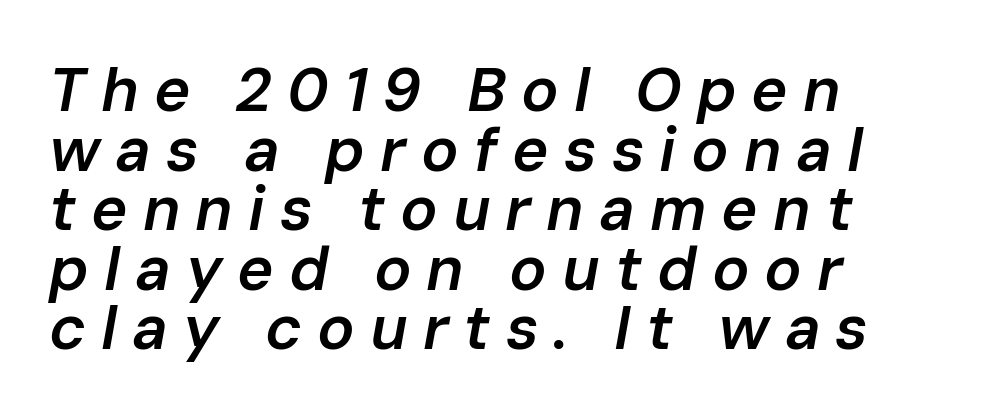
{"italic": "yes", "lean": "right", "slant_degrees": 10, "bold": "semi", "weight": "semibold", "width": "normal", "stroke_contrast": "low", "x_height": "medium", "monospaced": "no", "underline": "no", "align": "left", "line_spacing": "tight", "line_spacing_ratio": 0.96, "letter_spacing": "wide", "letter_spacing_em": 0.24, "glyph_px": 62}
